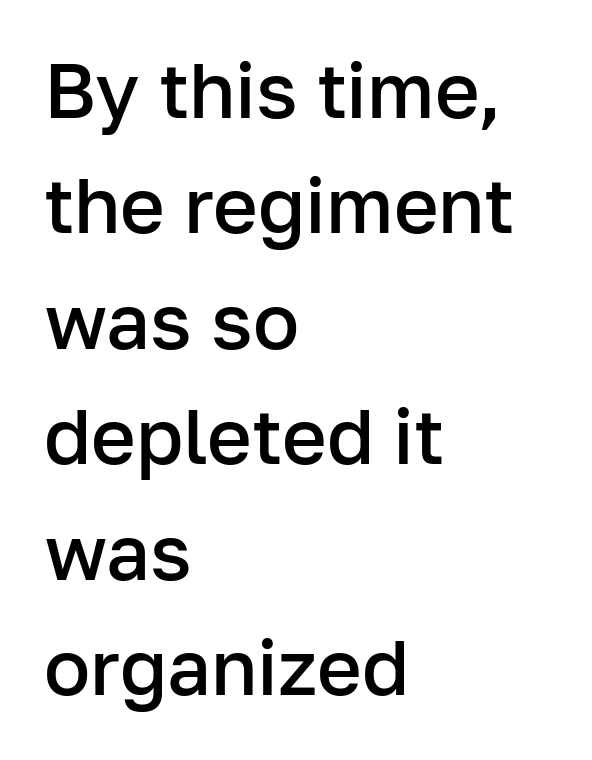
Q: Is the text bold? A: Semi-bold.
Q: Is the text italic (slanted)? A: No, it is upright.
Q: Is the typeface a serif or a sans-serif typeface? A: Sans-serif.
Q: Is the text underlined? A: No.
Q: How is the paragraph aligned? A: Left-aligned.
Q: Is the spacing between letters normal or unusually wide? A: Normal.
Q: Is the spacing between lines tight, normal or loose? A: Normal.
Q: Width (condensed, normal, or wide)? A: Normal.
Q: Stroke contrast? A: Low.
Q: x-height? A: Medium.
Q: Monospaced? A: No.
